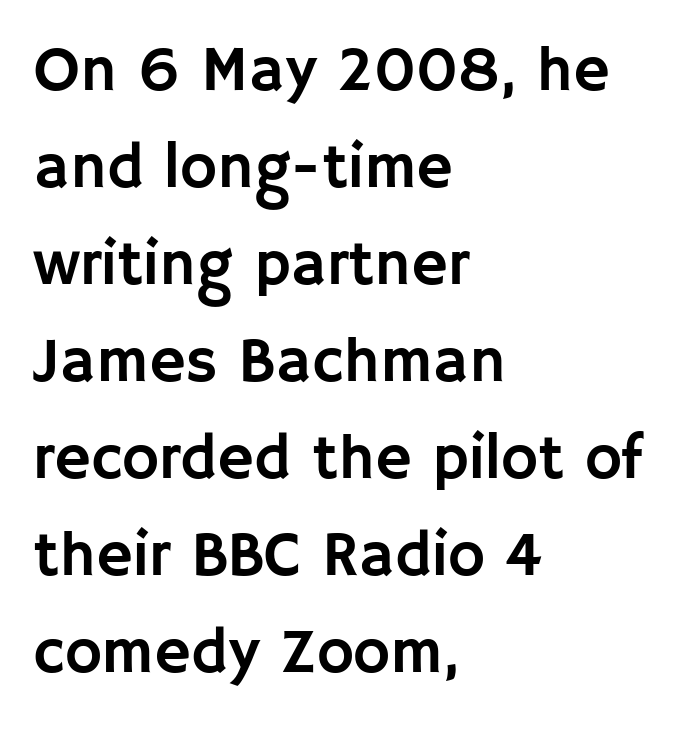
{"serif": "no", "italic": "no", "width": "normal", "stroke_contrast": "low", "x_height": "large", "monospaced": "no", "underline": "no", "align": "left", "line_spacing": "normal", "line_spacing_ratio": 1.54, "letter_spacing": "normal", "letter_spacing_em": 0.0, "glyph_px": 63}
